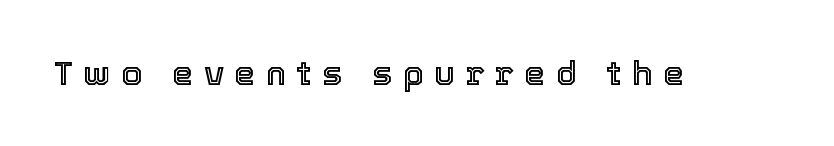
Q: Is the text italic (slanted)? A: No, it is upright.
Q: Is the text underlined? A: No.
Q: Is the spacing between letters normal or unusually wide? A: Unusually wide.
Q: Width (condensed, normal, or wide)? A: Normal.
Q: x-height? A: Medium.
Q: Monospaced? A: No.
